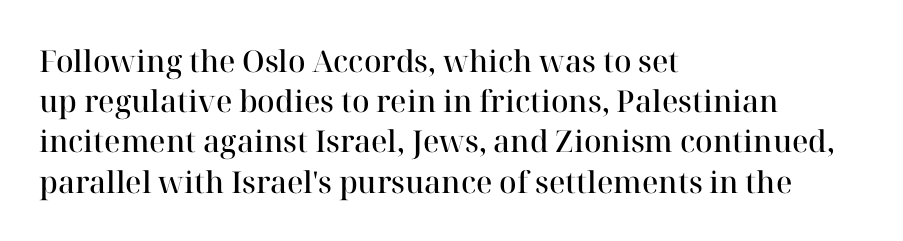
This rendering uses left alignment, leaving the right contour irregular. You could call the tracking neutral — neither tight nor loose. Regular leading. The specimen reads as upright at a glance.
